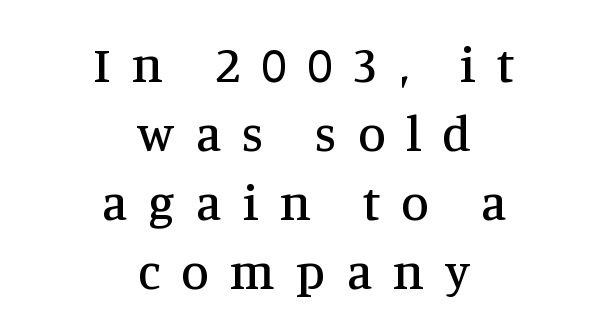
No word sits above an underline. Leftover space on each line is divided equally before and after the words. To sum up the face: it has serifs. This sample uses an upright cut, with every glyph sitting square on the baseline. A typesetter would call this proportional, since set widths differ per character.
